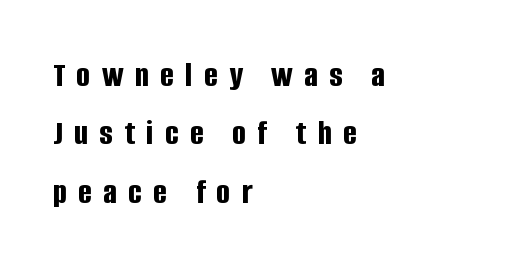
The zone under the glyphs is completely vacant. Font category for this specimen: sans-serif. The gaps between neighbouring characters are conspicuously large. Casual observation: everything's shoved over to the left. This sample has the flowing, uneven cadence of proportional lettering. The sample has been set heavy, in full bold.
